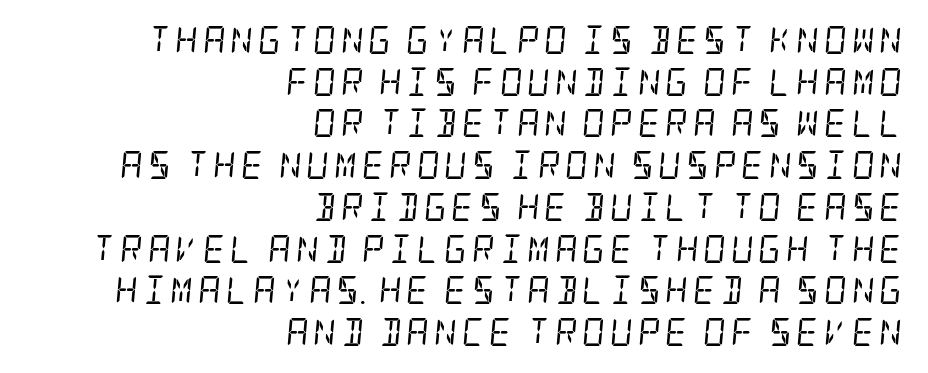
Emphasis-style slanted type is in use. Clear beneath every line of the passage. The text was rendered using a seriffed face with decorative stroke endings. Alignment: flush right. Baseline-to-baseline distance is the conventional proportion of letter height. Stem width sits at or under what a default text font uses.
